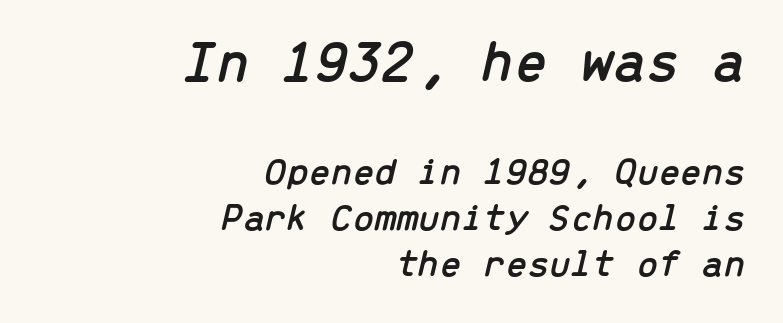
{"italic": "yes", "lean": "right", "slant_degrees": 13, "width": "normal", "stroke_contrast": "low", "x_height": "medium", "monospaced": "yes", "underline": "no", "align": "right", "line_spacing_ratio": 1.18, "letter_spacing": "normal", "letter_spacing_em": 0.0, "larger_block": "first", "size_ratio": 1.51, "glyph_px": 59}
